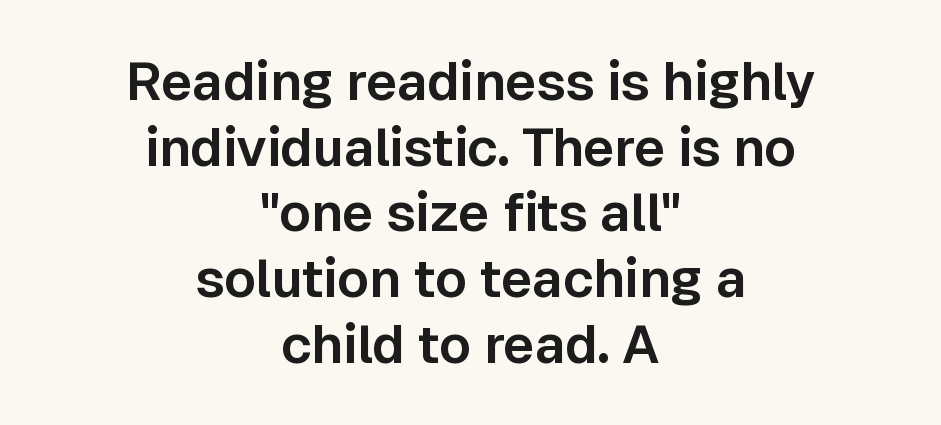
The image shows 53 px sans-serif type, upright; set centered, line spacing 1.24x, normal letter spacing, not underlined; low stroke contrast and a medium x-height.
